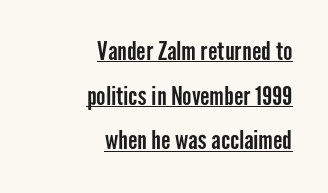
Q: Is the text italic (slanted)? A: No, it is upright.
Q: Is the text underlined? A: Yes.
Q: How is the paragraph aligned? A: Right-aligned.
Q: Is the spacing between letters normal or unusually wide? A: Normal.
